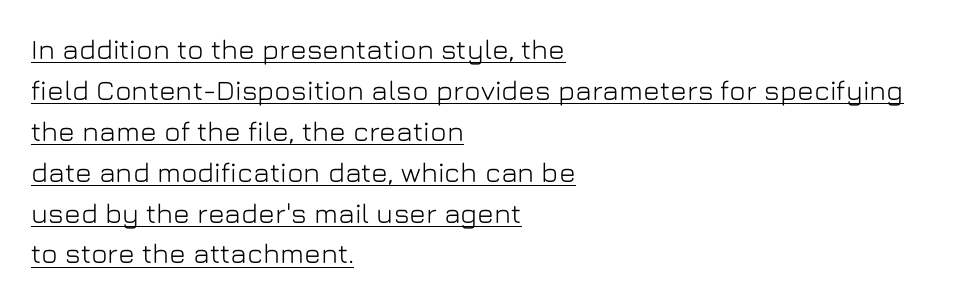
The image shows 28 px sans-serif type, upright; set left-aligned, normal line spacing (1.46x), normal letter spacing, underlined; low stroke contrast and a medium x-height.
